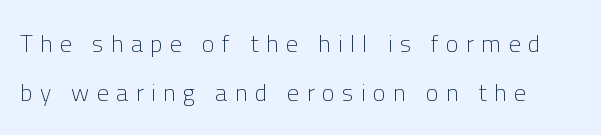
The space between consecutive lines is lavish. Bare-footed words on every line. Notice how the stems are strictly vertical — no italics here. On a weight scale, this lands at 450 or below.
